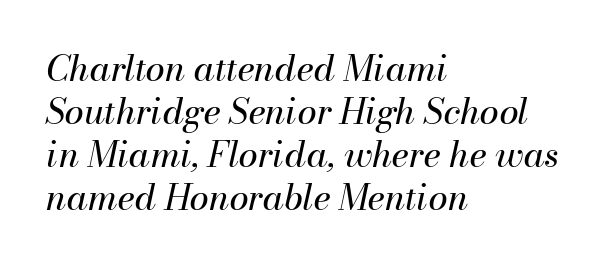
Students, note that the glyphs here touch the page at normal intervals. Casual observation: everything's shoved over to the left. Note the varied advance widths — an 'i' is clearly narrower than an 'm'. Does the lettering tilt? It does — this is italic. Counters stay open thanks to moderate or lighter strokes.
